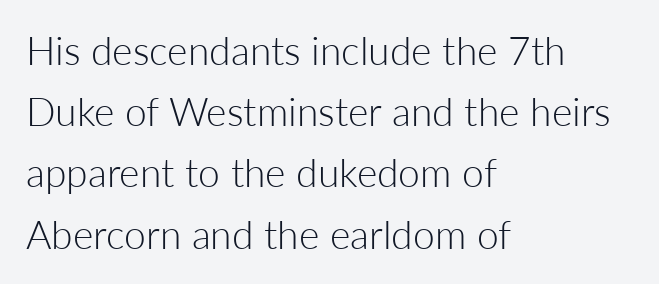
Q: Is the text bold? A: No.
Q: Is the text italic (slanted)? A: No, it is upright.
Q: Is the typeface a serif or a sans-serif typeface? A: Sans-serif.
Q: Is the text underlined? A: No.
Q: How is the paragraph aligned? A: Left-aligned.
Q: Is the spacing between letters normal or unusually wide? A: Normal.
Q: Is the spacing between lines tight, normal or loose? A: Normal.
Q: Width (condensed, normal, or wide)? A: Normal.
Q: Stroke contrast? A: Low.
Q: x-height? A: Medium.
Q: Monospaced? A: No.
